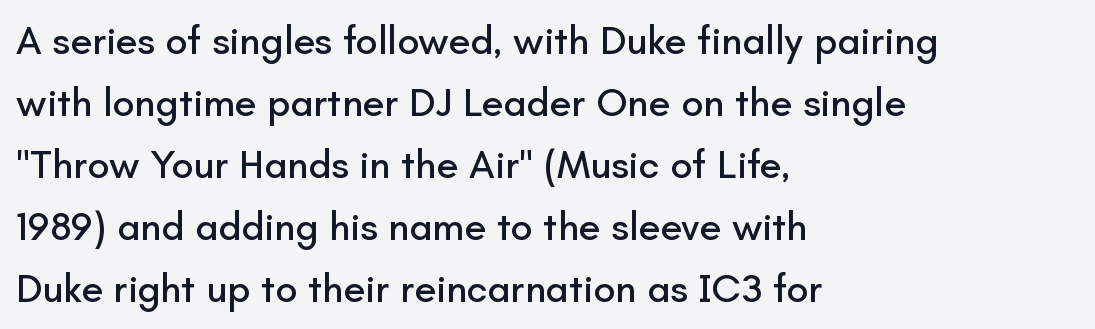
A roman cut, with each character standing at attention. The passage shown is typed in a proportional face where columns would drift. Visually the block forms a straight wall on the left and a jagged coastline on the right. Regarding serifs, this sample does without them.
